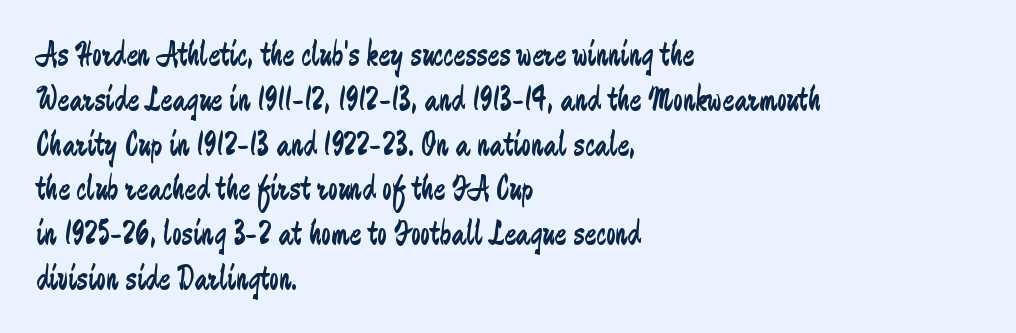
{"serif": "no", "bold": "no", "weight": "regular", "width": "condensed", "stroke_contrast": "low", "x_height": "medium", "monospaced": "no", "underline": "no", "align": "left", "line_spacing": "normal", "line_spacing_ratio": 1.28, "letter_spacing": "normal", "letter_spacing_em": 0.0, "glyph_px": 35}
